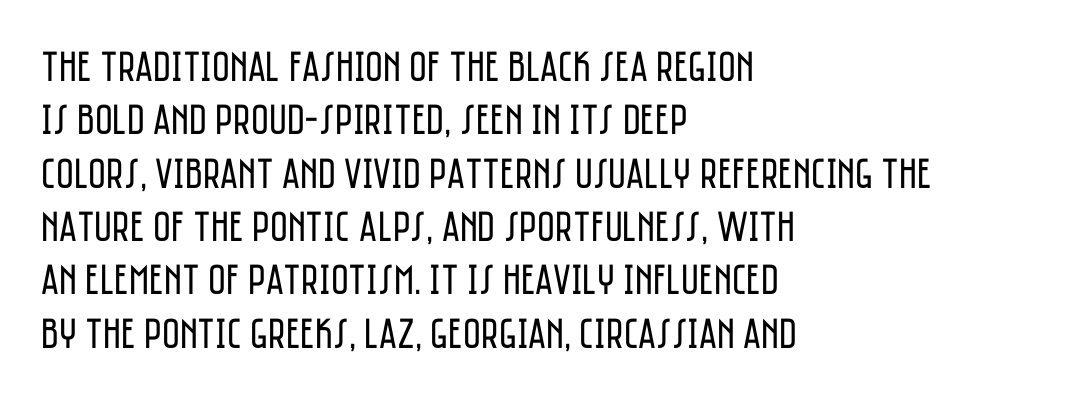
Caption: multi-line text, flush left, ragged right. If you drew a line through each stem, it would be perfectly vertical. The glyphs in this specimen are sans serif. This is not heavy type; no bold has been used. This sample has the flowing, uneven cadence of proportional lettering. Default kerning and tracking; the words read as compact shapes.
